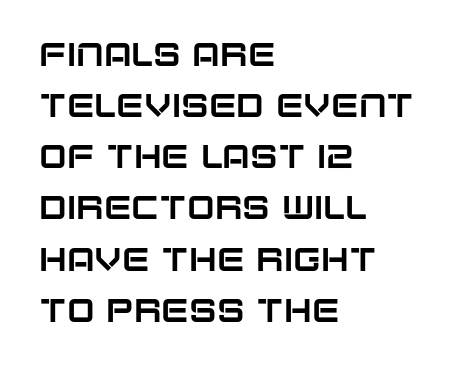
Q: Is the text italic (slanted)? A: No, it is upright.
Q: Is the typeface a serif or a sans-serif typeface? A: Sans-serif.
Q: Is the text underlined? A: No.
Q: How is the paragraph aligned? A: Left-aligned.
Q: Is the spacing between letters normal or unusually wide? A: Normal.
Q: Is the spacing between lines tight, normal or loose? A: Normal.
Q: Width (condensed, normal, or wide)? A: Normal.
Q: Stroke contrast? A: Low.
Q: x-height? A: Large.
Q: Monospaced? A: No.
